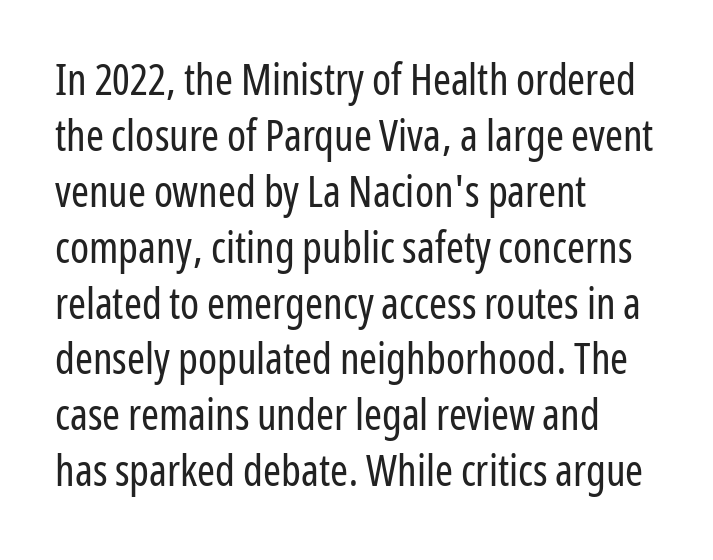
Q: Is the text bold? A: No.
Q: Is the text italic (slanted)? A: No, it is upright.
Q: Is the typeface a serif or a sans-serif typeface? A: Sans-serif.
Q: Is the text underlined? A: No.
Q: How is the paragraph aligned? A: Left-aligned.
Q: Is the spacing between letters normal or unusually wide? A: Normal.
Q: Is the spacing between lines tight, normal or loose? A: Normal.
Q: Width (condensed, normal, or wide)? A: Condensed.
Q: Stroke contrast? A: Low.
Q: x-height? A: Medium.
Q: Monospaced? A: No.
